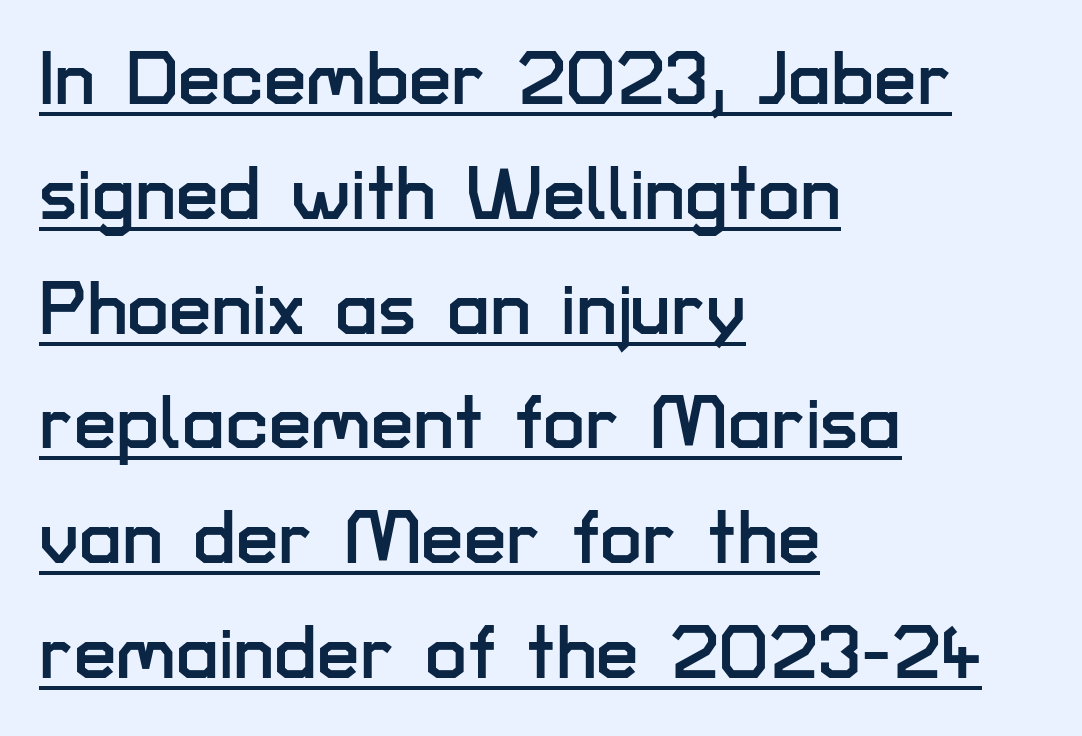
{"serif": "no", "italic": "no", "width": "normal", "stroke_contrast": "low", "x_height": "medium", "monospaced": "no", "underline": "yes", "align": "left", "line_spacing": "normal", "line_spacing_ratio": 1.51, "letter_spacing": "normal", "letter_spacing_em": 0.0, "glyph_px": 76}
